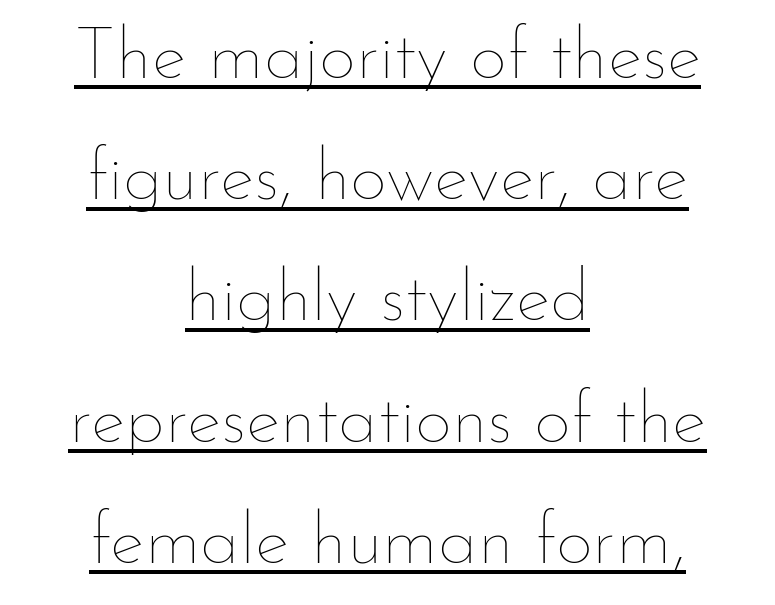
{"italic": "no", "bold": "no", "weight": "thin", "width": "normal", "stroke_contrast": "low", "x_height": "small", "monospaced": "no", "underline": "yes", "align": "center", "line_spacing": "normal", "line_spacing_ratio": 1.66, "letter_spacing": "normal", "letter_spacing_em": 0.0, "glyph_px": 73}
